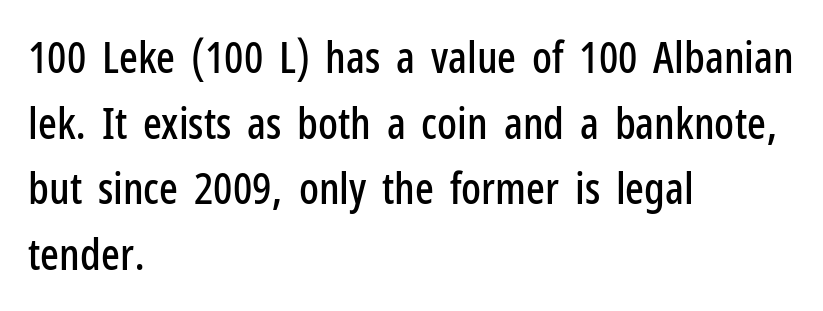
{"serif": "no", "italic": "no", "width": "condensed", "stroke_contrast": "low", "x_height": "medium", "monospaced": "no", "underline": "no", "align": "left", "line_spacing": "normal", "line_spacing_ratio": 1.49, "letter_spacing": "normal", "letter_spacing_em": 0.0, "glyph_px": 44}
